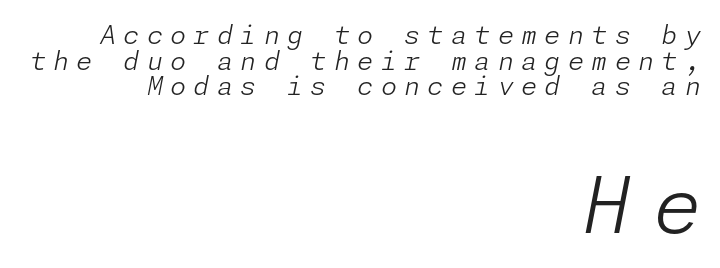
Q: Is the text bold? A: No.
Q: Is the text italic (slanted)? A: Yes, it leans right by about 11 degrees.
Q: Is the text underlined? A: No.
Q: How is the paragraph aligned? A: Right-aligned.
Q: Is the spacing between letters normal or unusually wide? A: Unusually wide.
Q: Is the spacing between lines tight, normal or loose? A: Tight.
Q: Which block of text is set in a larger size, the first (top) or the second (bottom)? A: The second (bottom) one.
Q: Width (condensed, normal, or wide)? A: Normal.
Q: Stroke contrast? A: Low.
Q: x-height? A: Medium.
